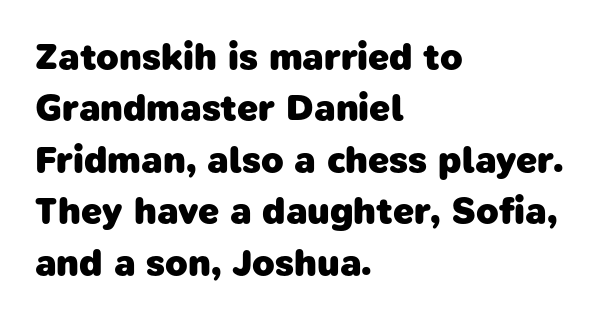
The string is rendered with underlining switched off. This rendering employs a face without finishing strokes, i.e., a sans-serif. A full-strength bold gives these letters their thick strokes. Normally led — the rows are evenly, conventionally spaced. A typesetter would call this proportional, since set widths differ per character.
